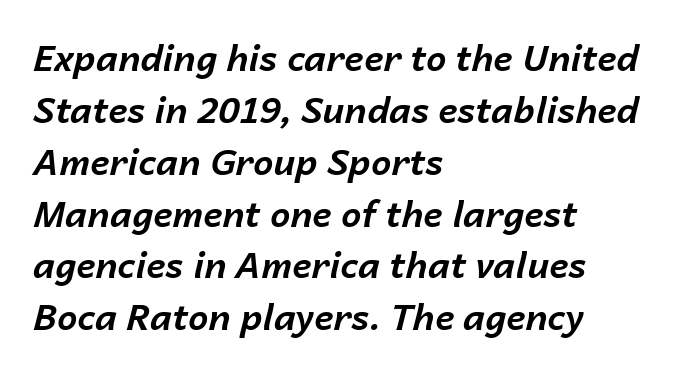
The horizontal fit of the characters is conventional and even. Letters rest on an invisible, unmarked baseline. The passage is arranged the way most books set body copy — flush left. Plenty of ink on the page — the face is bold. Looking at the ascenders, they clearly lean.
